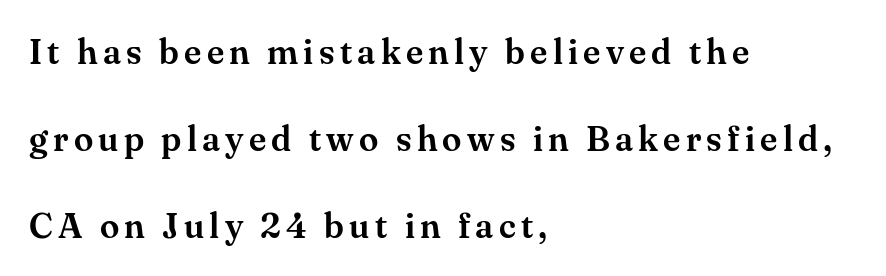
Does the leading feel generous? Absolutely, it's lavish. Serifs: yes, visible at the terminals of the letterforms. One-word summary of the alignment: left. The passage shown is typed in a proportional face where columns would drift. Notice how the stems are strictly vertical — no italics here. Anything drawn beneath the words? Only blank space.
